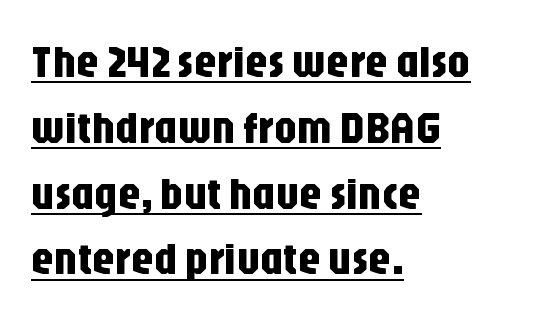
This is roman type, the default non-slanted kind. Does the copy run flush right? No — it runs flush left. Underline: present. Does extra space separate the letters? No, they use regular spacing.
